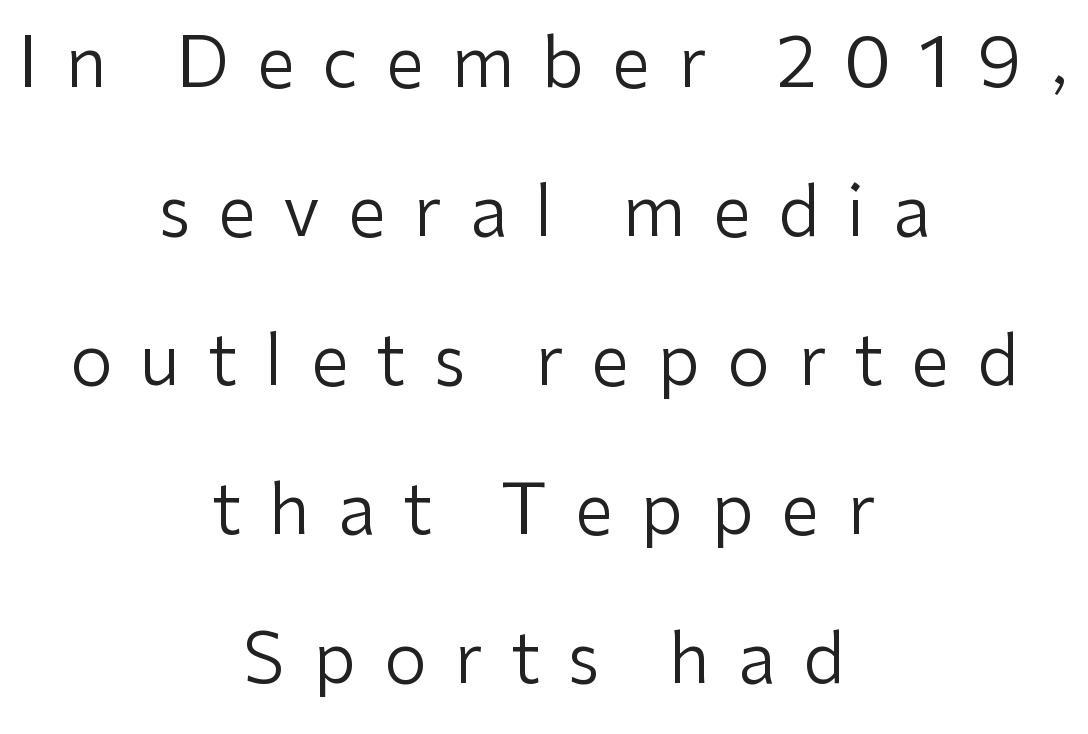
The passage shown is typeset with a sans-serif family. Which margin do the lines hug? Neither — every line sits in the middle. A typesetter would call this leading open, well beyond the default. Descenders are the only things crossing below the line. The typography opts for an upright posture over an oblique one. Counters stay open thanks to moderate or lighter strokes.
